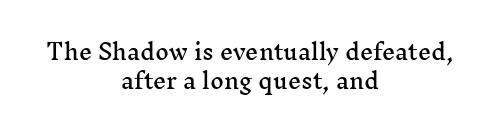
{"italic": "no", "underline": "no", "align": "center", "line_spacing": "normal", "line_spacing_ratio": 1.4, "letter_spacing": "normal", "letter_spacing_em": 0.0, "glyph_px": 21}
